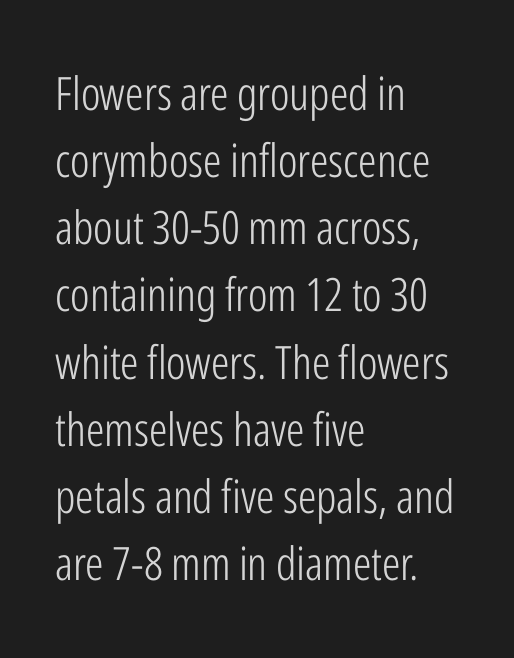
Q: Is the text bold? A: No.
Q: Is the text italic (slanted)? A: No, it is upright.
Q: Is the typeface a serif or a sans-serif typeface? A: Sans-serif.
Q: Is the text underlined? A: No.
Q: How is the paragraph aligned? A: Left-aligned.
Q: Is the spacing between letters normal or unusually wide? A: Normal.
Q: Is the spacing between lines tight, normal or loose? A: Normal.
Q: Width (condensed, normal, or wide)? A: Condensed.
Q: Stroke contrast? A: Low.
Q: x-height? A: Medium.
Q: Monospaced? A: No.
